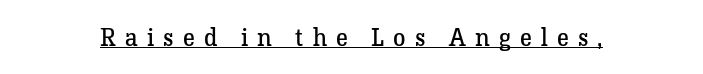
Style check: upright. Is the type heavy? It reads as light-to-regular instead. Compared with undecorated copy, this sample adds a rule below the words. The horizontal fit of the characters is loose and conspicuously gappy.
